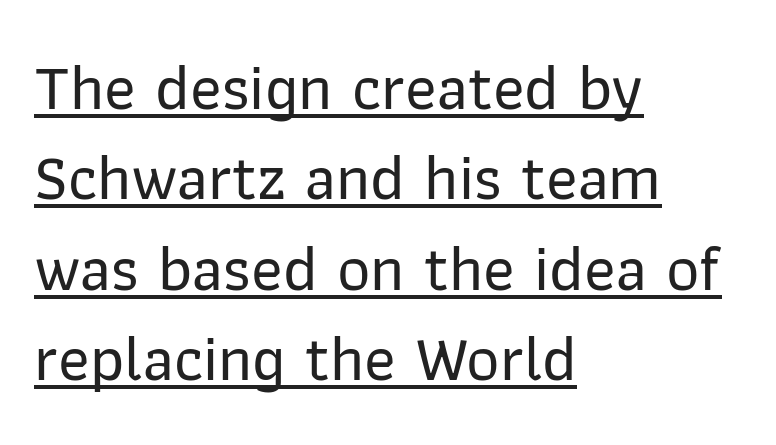
{"serif": "no", "italic": "no", "width": "normal", "stroke_contrast": "low", "x_height": "medium", "monospaced": "no", "underline": "yes", "align": "left", "line_spacing": "normal", "line_spacing_ratio": 1.39, "letter_spacing": "normal", "letter_spacing_em": 0.0, "glyph_px": 65}
